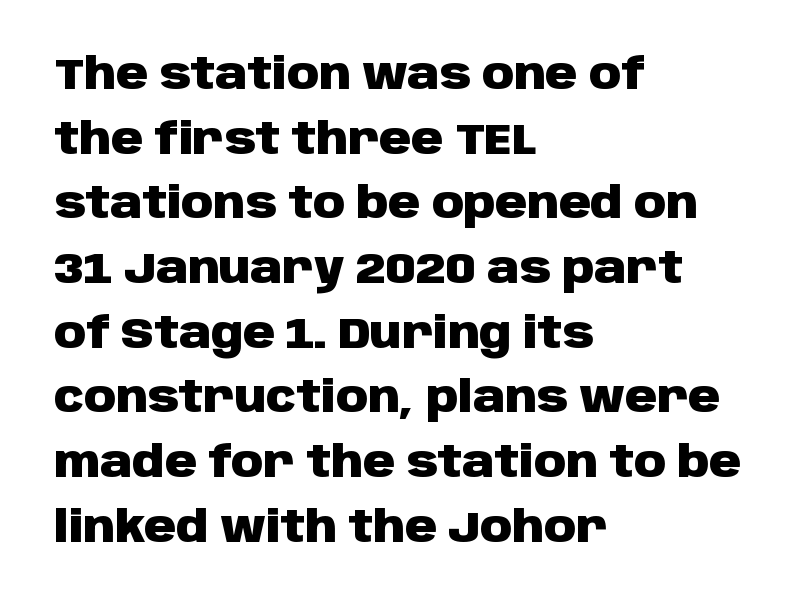
Q: Is the text bold? A: Yes.
Q: Is the text italic (slanted)? A: No, it is upright.
Q: Is the typeface a serif or a sans-serif typeface? A: Sans-serif.
Q: Is the text underlined? A: No.
Q: How is the paragraph aligned? A: Left-aligned.
Q: Is the spacing between letters normal or unusually wide? A: Normal.
Q: Is the spacing between lines tight, normal or loose? A: Normal.
Q: Width (condensed, normal, or wide)? A: Normal.
Q: Stroke contrast? A: Low.
Q: x-height? A: Large.
Q: Monospaced? A: No.
